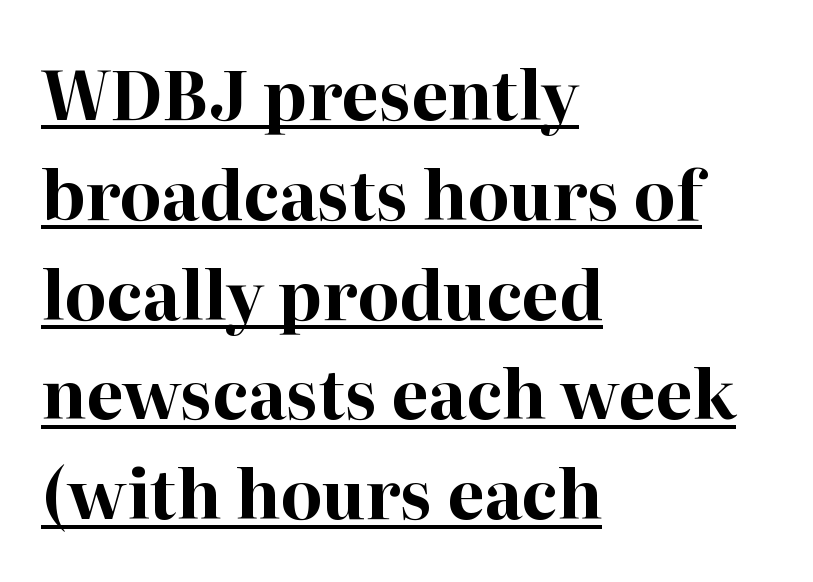
Thick stems and heavy bowls — unmistakably bold. Leading: standard. Type style note: has serifs. Underline: present.
